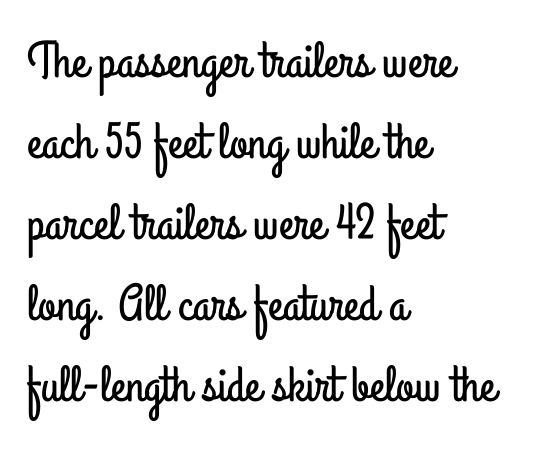
The image shows 51 px condensed sans-serif type, upright; set left-aligned, normal line spacing (1.59x), normal letter spacing, not underlined; low stroke contrast and a small x-height.
